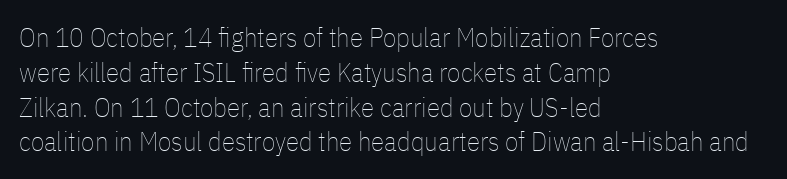
This sample keeps an unexceptional amount of space between lines. Characters remain perfectly vertical along every line. The gap between lines stays unmarked. Is this a heavy cut? Hardly; it is regular or lighter.
